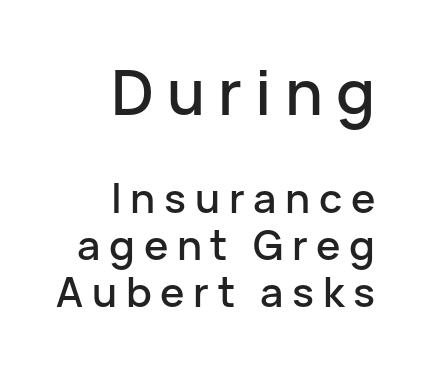
The image shows 62 px sans-serif type, upright; set right-aligned, tight line spacing (1.15x), unusually wide letter spacing (+0.21 em), not underlined; the first (top) block is 1.51x larger; low stroke contrast and a medium x-height.
